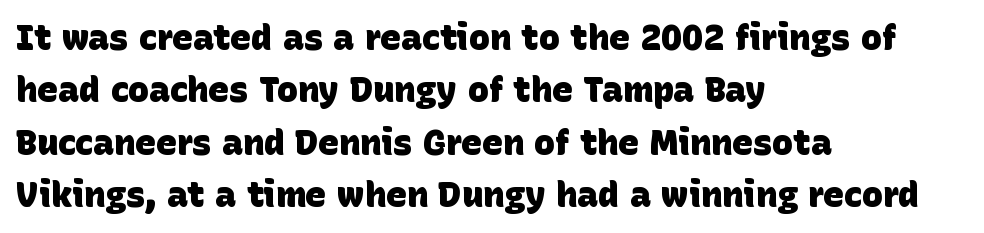
The image shows 35 px heavy sans-serif type; set left-aligned, normal line spacing (1.5x), normal letter spacing, not underlined; low stroke contrast and a large x-height.
